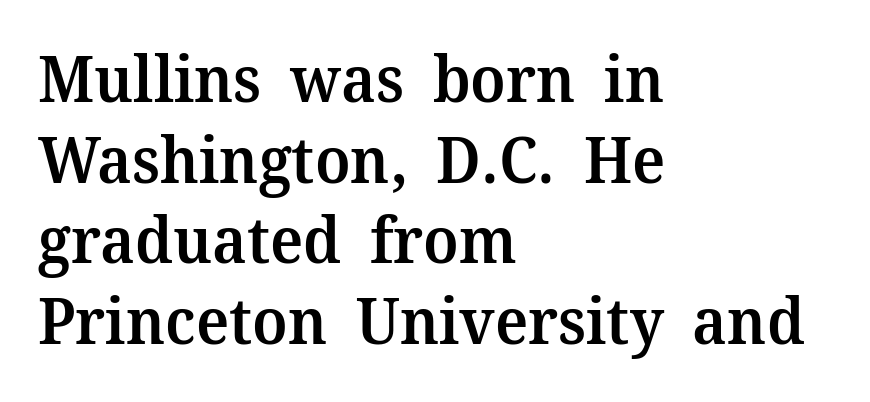
{"serif": "yes", "italic": "no", "bold": "semi", "weight": "semibold", "width": "normal", "stroke_contrast": "medium", "x_height": "medium", "monospaced": "no", "underline": "no", "align": "left", "line_spacing": "normal", "line_spacing_ratio": 1.26, "letter_spacing": "normal", "letter_spacing_em": 0.0, "glyph_px": 64}
